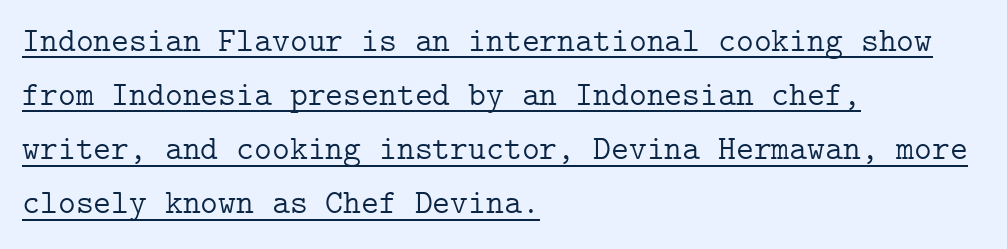
The strokes are not fattened; the text isn't bold. This is the regular roman posture of the typeface. Horizontal bands of white between lines are of average thickness. Letterform terminals end in serifs throughout the passage. Every row of glyphs begins at an identical x-position on the left. Characters follow at the spacing the type designer built in.
